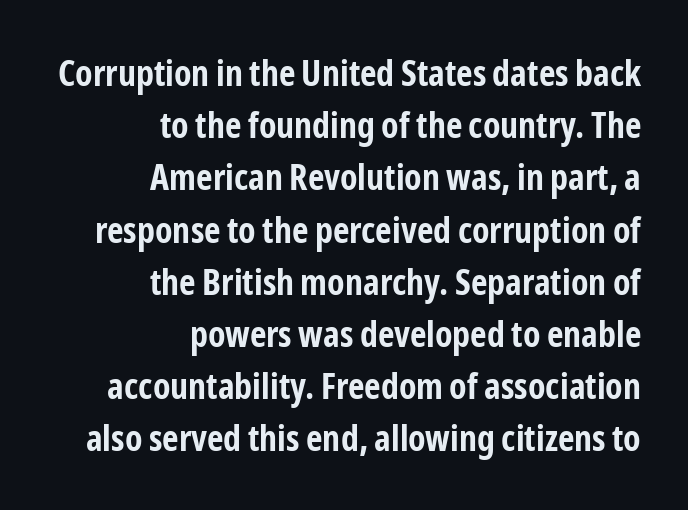
The image shows 36 px bold, condensed sans-serif type, upright; set right-aligned, normal line spacing (1.45x), normal letter spacing, not underlined; low stroke contrast and a medium x-height.
